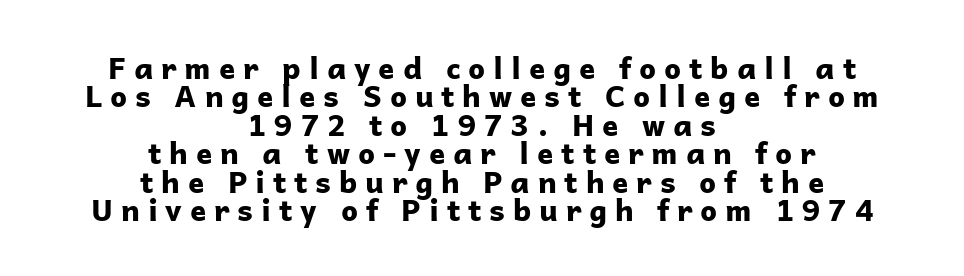
Q: Is the text bold? A: Yes.
Q: Is the text italic (slanted)? A: No, it is upright.
Q: Is the typeface a serif or a sans-serif typeface? A: Sans-serif.
Q: Is the text underlined? A: No.
Q: How is the paragraph aligned? A: Centered.
Q: Is the spacing between letters normal or unusually wide? A: Unusually wide.
Q: Is the spacing between lines tight, normal or loose? A: Tight.
Q: Width (condensed, normal, or wide)? A: Normal.
Q: Stroke contrast? A: Low.
Q: x-height? A: Medium.
Q: Monospaced? A: No.
